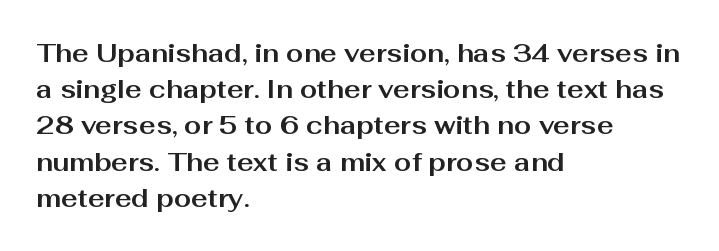
Q: Is the text bold? A: Yes.
Q: Is the text italic (slanted)? A: No, it is upright.
Q: Is the text underlined? A: No.
Q: How is the paragraph aligned? A: Left-aligned.
Q: Is the spacing between letters normal or unusually wide? A: Normal.
Q: Is the spacing between lines tight, normal or loose? A: Normal.
